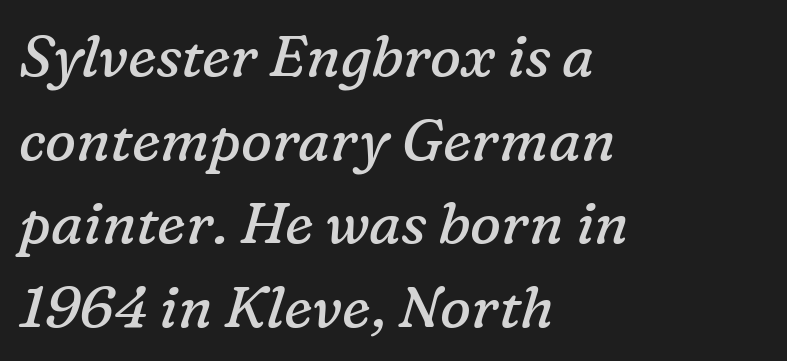
{"serif": "yes", "italic": "yes", "lean": "right", "slant_degrees": 16, "bold": "no", "weight": "regular", "width": "normal", "stroke_contrast": "low", "x_height": "medium", "monospaced": "no", "underline": "no", "align": "left", "line_spacing": "normal", "line_spacing_ratio": 1.44, "letter_spacing": "normal", "letter_spacing_em": 0.0, "glyph_px": 58}
